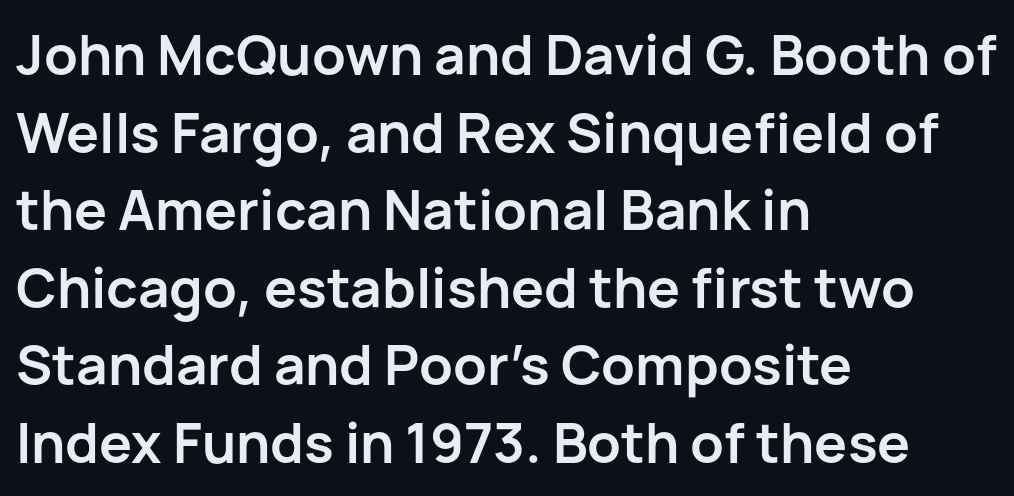
{"serif": "no", "italic": "no", "bold": "yes", "weight": "semibold", "width": "normal", "stroke_contrast": "low", "x_height": "medium", "monospaced": "no", "underline": "no", "align": "left", "line_spacing": "normal", "line_spacing_ratio": 1.41, "letter_spacing": "normal", "letter_spacing_em": 0.0, "glyph_px": 55}
